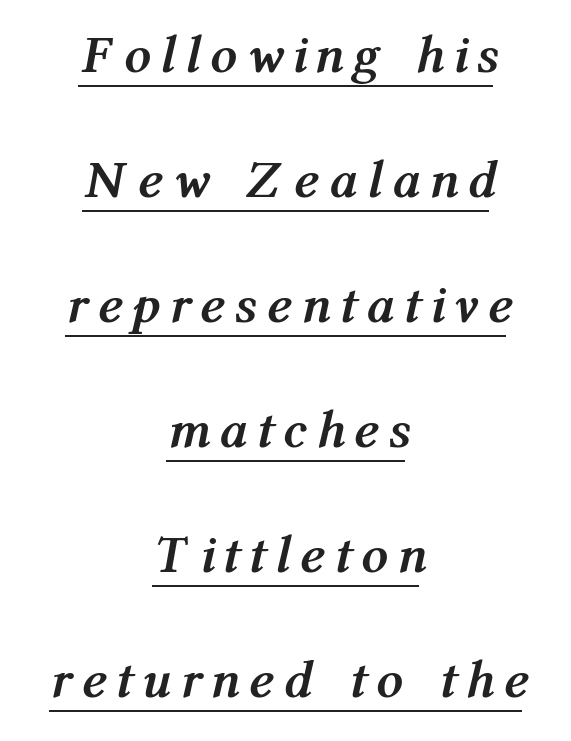
{"italic": "yes", "lean": "right", "slant_degrees": 12, "bold": "yes", "weight": "semibold", "width": "condensed", "stroke_contrast": "medium", "x_height": "medium", "monospaced": "no", "underline": "yes", "align": "center", "line_spacing": "loose", "line_spacing_ratio": 2.36, "letter_spacing": "wide", "letter_spacing_em": 0.28, "glyph_px": 53}
